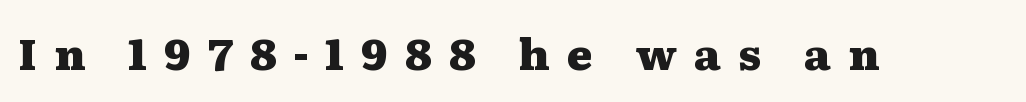
Q: Is the text bold? A: Yes.
Q: Is the text italic (slanted)? A: No, it is upright.
Q: Is the typeface a serif or a sans-serif typeface? A: Serif.
Q: Is the text underlined? A: No.
Q: Is the spacing between letters normal or unusually wide? A: Unusually wide.
Q: Width (condensed, normal, or wide)? A: Wide.
Q: Stroke contrast? A: Medium.
Q: x-height? A: Medium.
Q: Monospaced? A: No.
